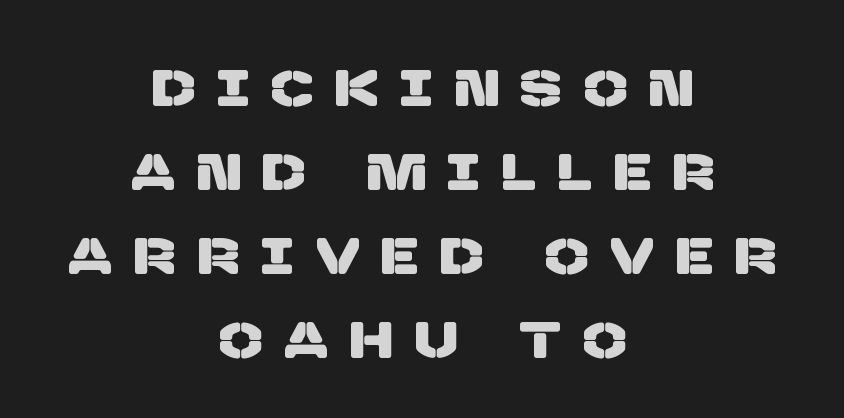
The image shows 51 px sans-serif type; set centered, normal line spacing (1.65x), unusually wide letter spacing (+0.45 em), not underlined; low stroke contrast and a large x-height.
